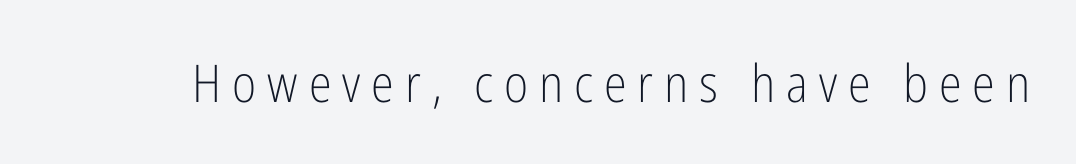
Ordinary non-slanted type is in use. There is plenty of visible air inserted between adjacent glyphs. A typesetter would label this face a sans. The specimen omits any rule beneath the text block's lines. Each letter keeps its own natural width here, so spacing adapts to shape. Nothing heavy about these letters — not bold at all.
